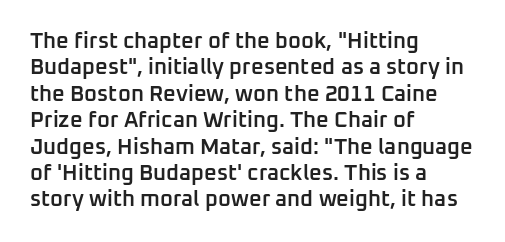
{"italic": "no", "bold": "semi", "underline": "no", "align": "left", "line_spacing_ratio": 1.2, "letter_spacing": "normal", "letter_spacing_em": 0.0, "glyph_px": 22}
